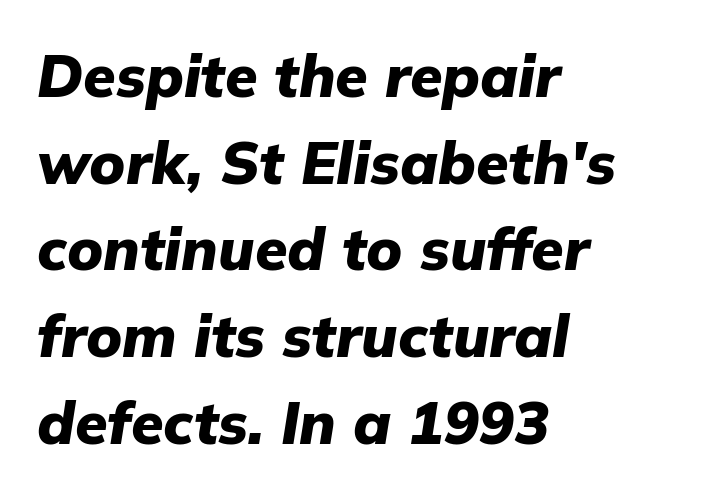
In terms of posture, this sample is oblique. Descenders are the only things crossing below the line. One-word summary of the alignment: left. The letters are bold, with thick, heavy strokes.
